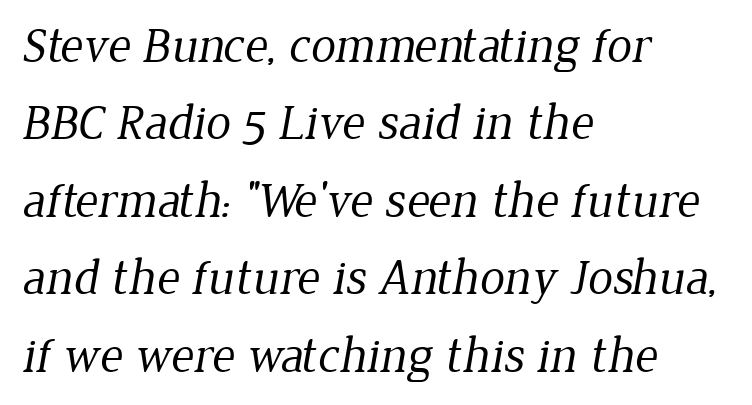
{"serif": "yes", "bold": "no", "weight": "regular", "width": "normal", "stroke_contrast": "low", "x_height": "medium", "monospaced": "no", "underline": "no", "align": "left", "line_spacing": "normal", "line_spacing_ratio": 1.55, "letter_spacing": "normal", "letter_spacing_em": 0.0, "glyph_px": 50}
